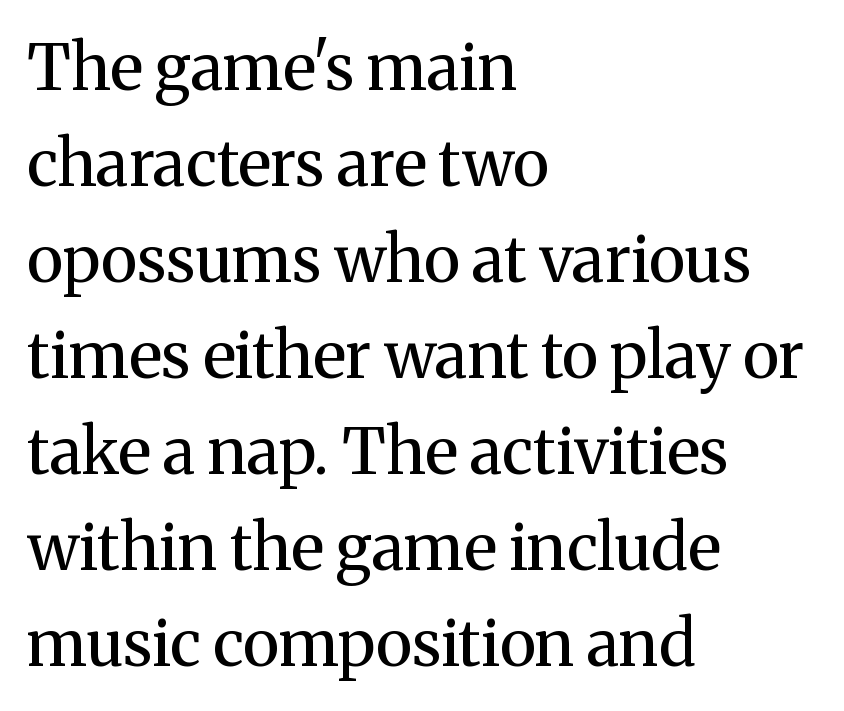
The image shows 64 px regular-weight serif type, upright; set left-aligned, normal line spacing (1.5x), normal letter spacing, not underlined; medium stroke contrast and a medium x-height.
